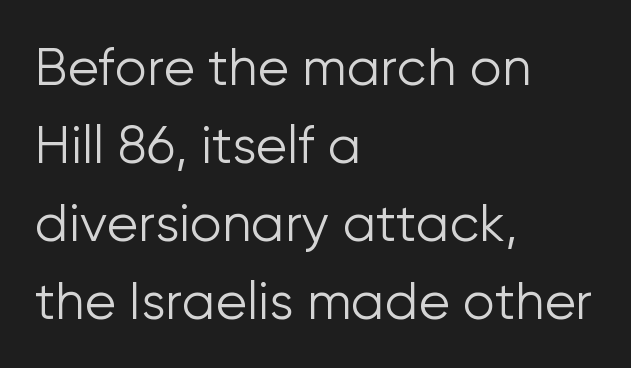
The image shows 51 px light sans-serif type, upright; set left-aligned, normal line spacing (1.53x), normal letter spacing, not underlined; low stroke contrast and a medium x-height.
